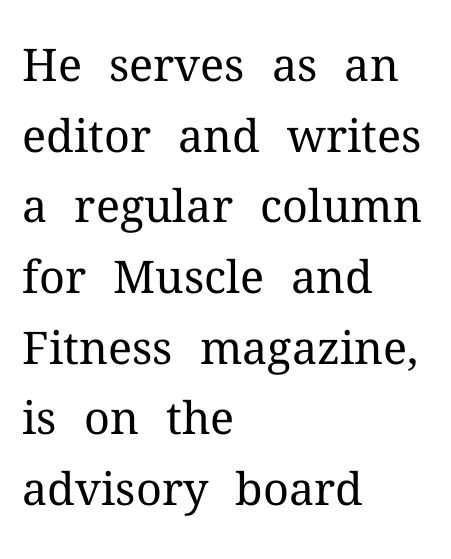
{"serif": "yes", "italic": "no", "bold": "no", "weight": "regular", "width": "normal", "stroke_contrast": "medium", "x_height": "medium", "monospaced": "no", "underline": "no", "align": "left", "line_spacing": "normal", "line_spacing_ratio": 1.57, "letter_spacing": "normal", "letter_spacing_em": 0.0, "glyph_px": 45}
